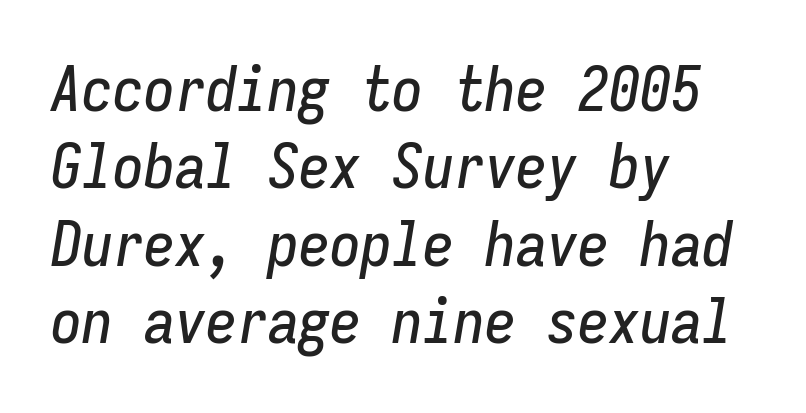
The image shows 62 px condensed type, italic (leaning right), monospaced; set left-aligned, normal line spacing (1.25x), normal letter spacing, not underlined; low stroke contrast and a medium x-height.
